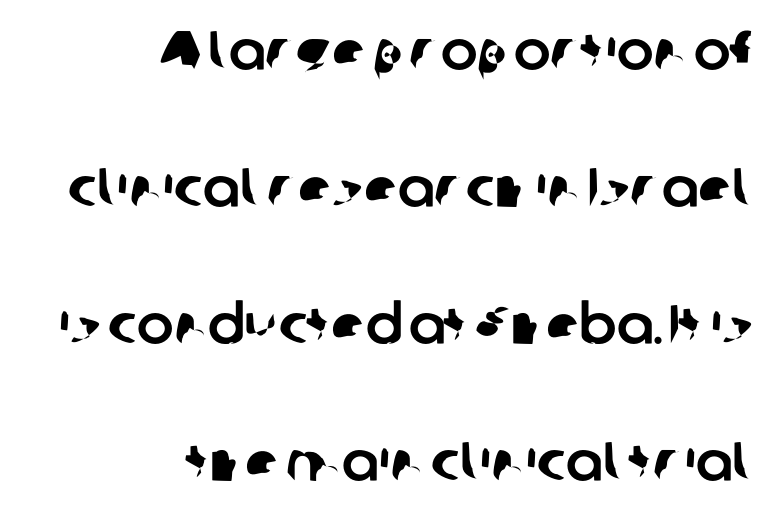
Serif or sans? Sans — the stroke terminals are bare. Any mark beneath the type? The region is blank. Compared with typical body copy, the letter spacing here is the same. This sample has the flowing, uneven cadence of proportional lettering. The lines in this sample share a right terminus and differ only in where they begin.
